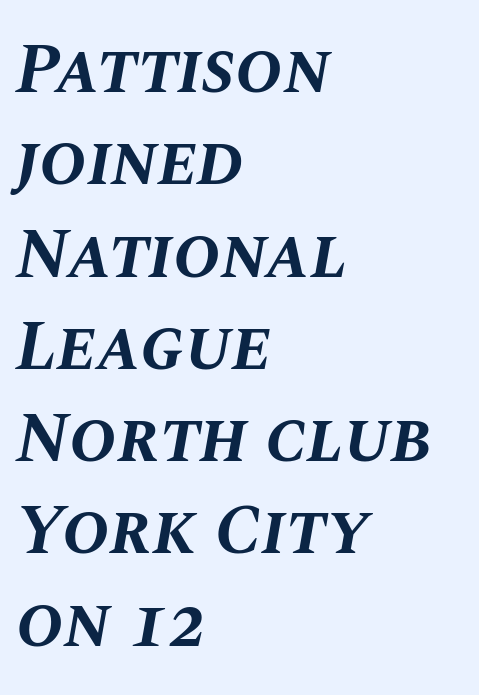
This sample is left-justified, so line endings fall wherever the words run out. Nobody touched the tracking dial on this one. The leading is moderate, giving the passage an even texture. Looking at the ascenders, they clearly lean. Spacing verdict: proportional, widths tailored to each character. Rule under the text: the space is simply empty.
